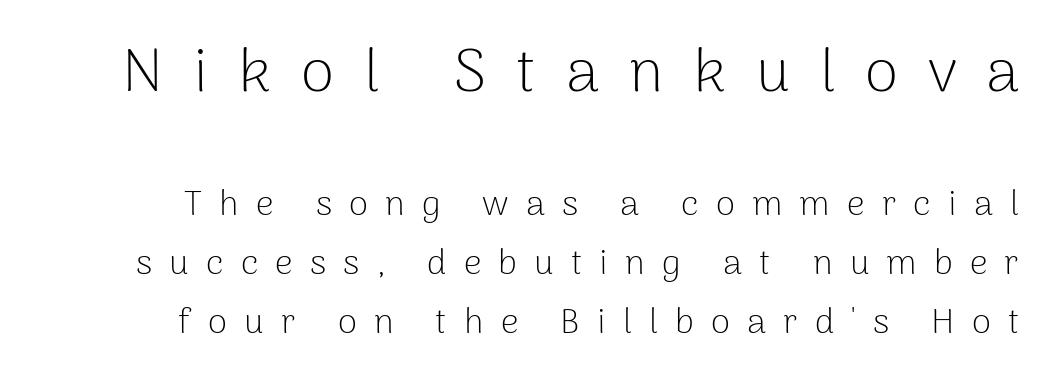
The passage shown has open, widely tracked lettering throughout. Between these two stacked blocks, the higher one wins on size. Each letter keeps its own natural width here, so spacing adapts to shape. The letters look calm and open, with moderate or lighter stems. Compared with typical paragraphs, the rows here are spaced about the same. The letters stand straight up with perfectly vertical stems.
